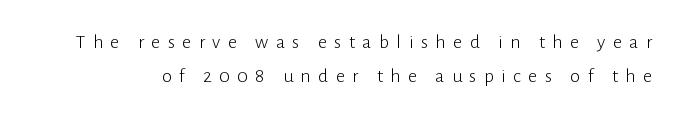
Stem width sits at or under what a default text font uses. The foot of each line stays bare and open. Designer's note — italics off, roman on. What stands out about the letter spacing? Its width — letters are far apart.
